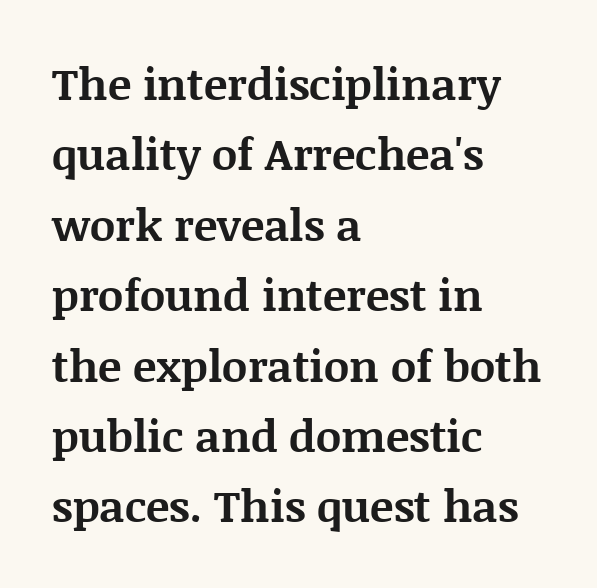
Q: Is the text bold? A: Yes.
Q: Is the text italic (slanted)? A: No, it is upright.
Q: Is the typeface a serif or a sans-serif typeface? A: Serif.
Q: Is the text underlined? A: No.
Q: How is the paragraph aligned? A: Left-aligned.
Q: Is the spacing between letters normal or unusually wide? A: Normal.
Q: Is the spacing between lines tight, normal or loose? A: Normal.
Q: Width (condensed, normal, or wide)? A: Normal.
Q: Stroke contrast? A: Medium.
Q: x-height? A: Large.
Q: Monospaced? A: No.
